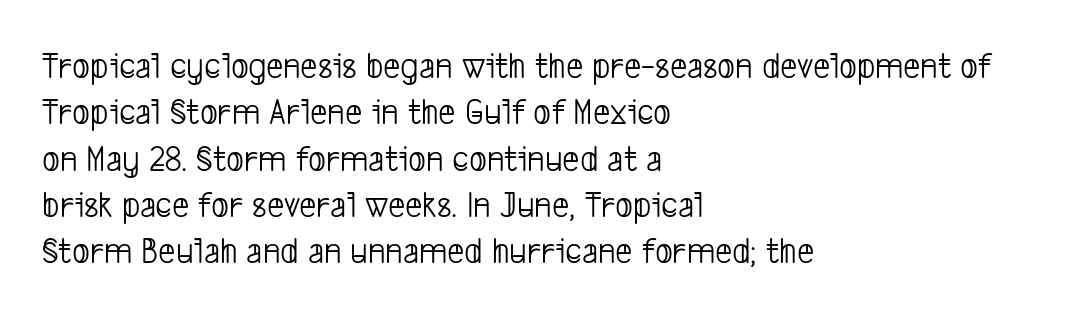
Stems here are at most as thick as an everyday book face. The lines in this sample share a left origin and differ only in where they stop. Nothing sits at the stroke ends, so this counts as sans-serif. The face used here is rendered with its standard letterfit. Rule under the text: the space is simply empty.
